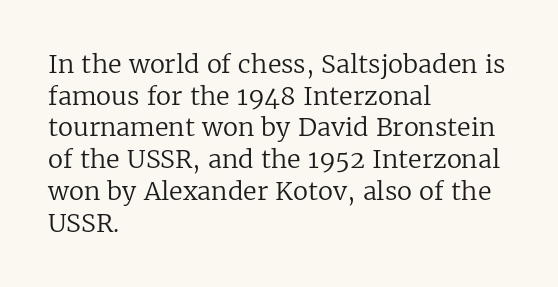
The characters are drawn with everyday or finer stroke widths. The string is rendered with underlining switched off. Leading matches the norm, producing a regular column. This sample uses plain, unmodified letter spacing.
